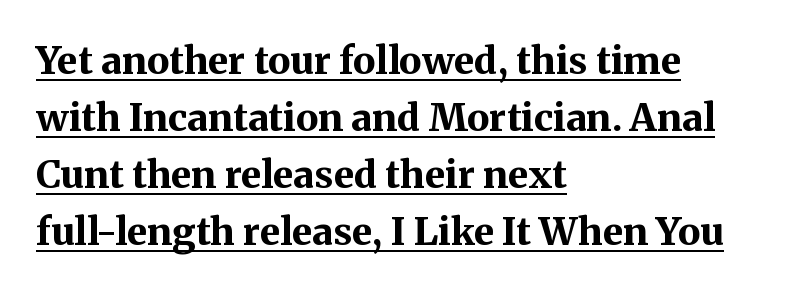
Note the varied advance widths — an 'i' is clearly narrower than an 'm'. Visually the block forms a straight wall on the left and a jagged coastline on the right. Beneath each row of characters lies a ruled line. The typesetting leans heavy: a genuine bold. Summary of vertical rhythm: regular, with standard interline spacing.
